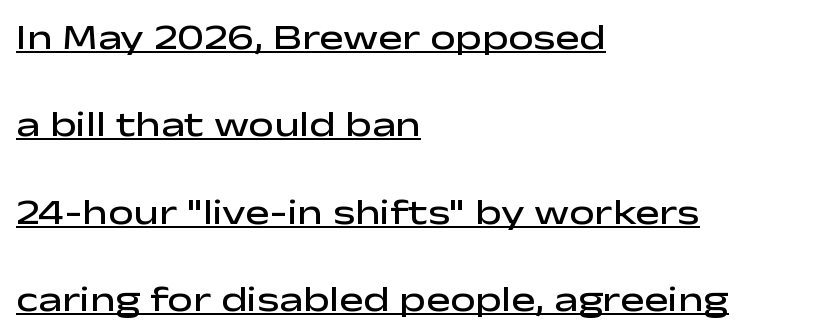
{"serif": "no", "italic": "no", "bold": "semi", "weight": "semibold", "width": "wide", "stroke_contrast": "low", "x_height": "medium", "monospaced": "no", "underline": "yes", "align": "left", "line_spacing": "loose", "line_spacing_ratio": 2.43, "letter_spacing": "normal", "letter_spacing_em": 0.0, "glyph_px": 36}
